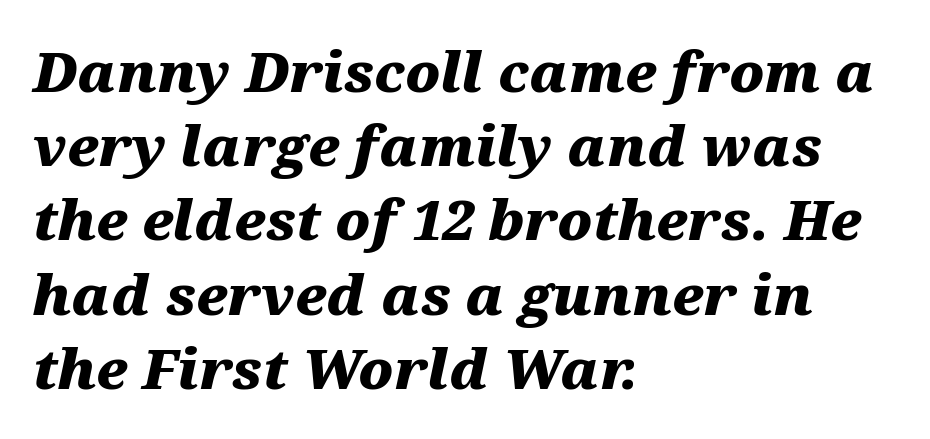
Interline gaps are of average width in this sample. Lines of text with bare space underneath. A typesetter would mark this as italic. Do the characters align in a grid? No, the font is proportional. The passage is arranged the way most books set body copy — flush left. Tracking value appears to be zero — textbook default spacing.
